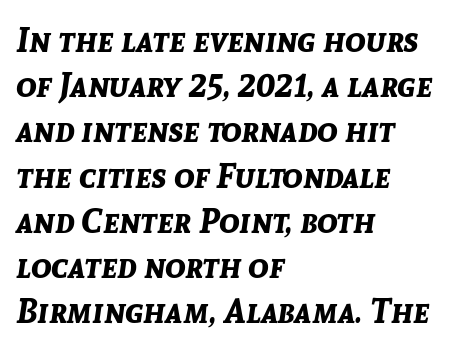
The image shows 34 px bold type, italic (leaning right); set left-aligned, normal line spacing (1.33x), normal letter spacing, not underlined; low stroke contrast and a medium x-height.
